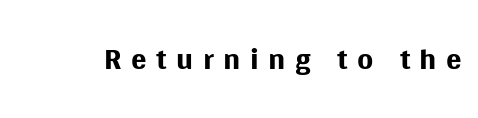
The image shows 46 px regular-weight sans-serif type, upright; set unusually wide letter spacing (+0.21 em), not underlined; medium stroke contrast and a large x-height.
